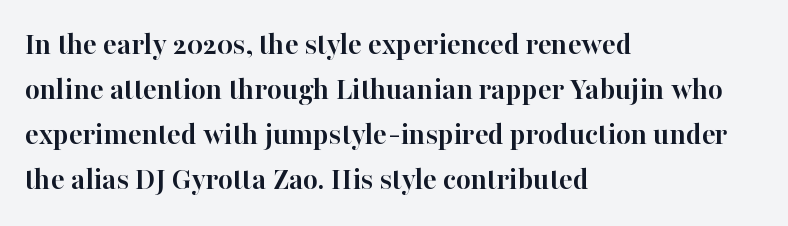
Q: Is the text bold? A: Yes.
Q: Is the text italic (slanted)? A: No, it is upright.
Q: Is the typeface a serif or a sans-serif typeface? A: Serif.
Q: Is the text underlined? A: No.
Q: How is the paragraph aligned? A: Left-aligned.
Q: Is the spacing between letters normal or unusually wide? A: Normal.
Q: Is the spacing between lines tight, normal or loose? A: Normal.
Q: Width (condensed, normal, or wide)? A: Normal.
Q: Stroke contrast? A: High.
Q: x-height? A: Medium.
Q: Monospaced? A: No.
